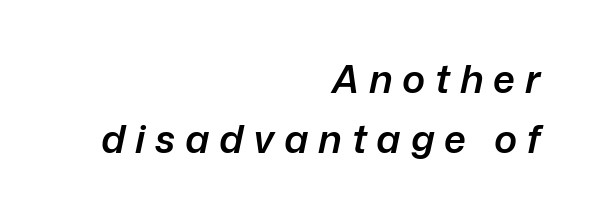
Q: Is the text bold? A: Semi-bold.
Q: Is the text italic (slanted)? A: Yes, it leans right by about 12 degrees.
Q: Is the text underlined? A: No.
Q: How is the paragraph aligned? A: Right-aligned.
Q: Is the spacing between letters normal or unusually wide? A: Unusually wide.
Q: Is the spacing between lines tight, normal or loose? A: Normal.
Q: Width (condensed, normal, or wide)? A: Normal.
Q: Stroke contrast? A: Low.
Q: x-height? A: Medium.
Q: Monospaced? A: No.
